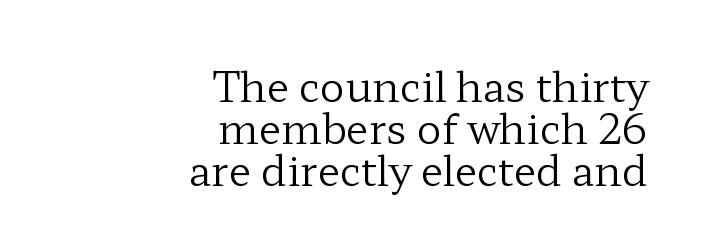
Q: Is the text bold? A: No.
Q: Is the text italic (slanted)? A: No, it is upright.
Q: Is the typeface a serif or a sans-serif typeface? A: Serif.
Q: Is the text underlined? A: No.
Q: How is the paragraph aligned? A: Right-aligned.
Q: Is the spacing between letters normal or unusually wide? A: Normal.
Q: Is the spacing between lines tight, normal or loose? A: Tight.
Q: Width (condensed, normal, or wide)? A: Wide.
Q: Stroke contrast? A: Low.
Q: x-height? A: Medium.
Q: Monospaced? A: No.
